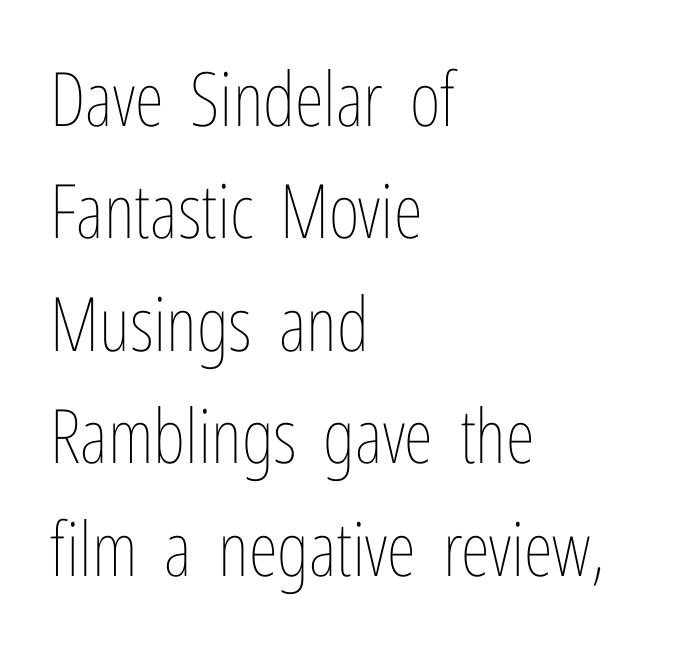
Note the varied advance widths — an 'i' is clearly narrower than an 'm'. Underline: absent. The paragraph shown leans on its left margin. Unlike italic type, these characters show no tilt at all.
